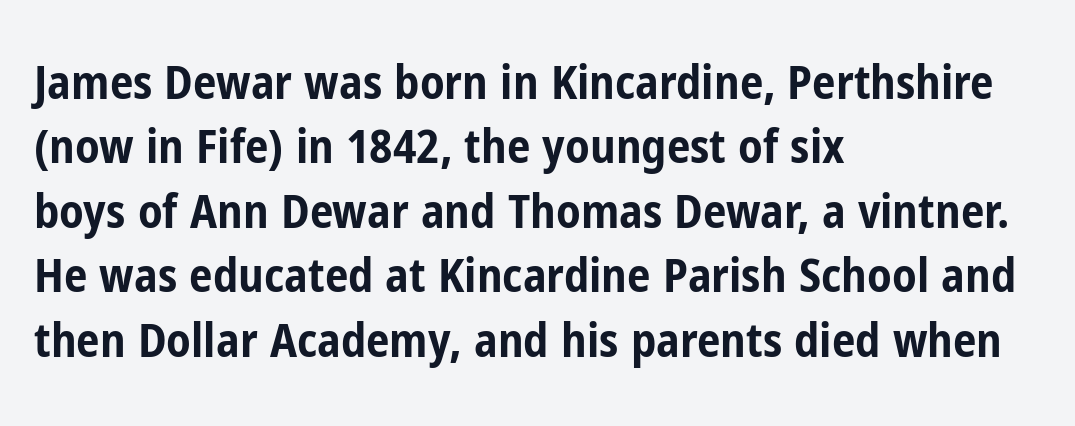
The image shows 47 px bold, condensed sans-serif type, upright; set left-aligned, normal line spacing (1.37x), normal letter spacing, not underlined; low stroke contrast and a medium x-height.
